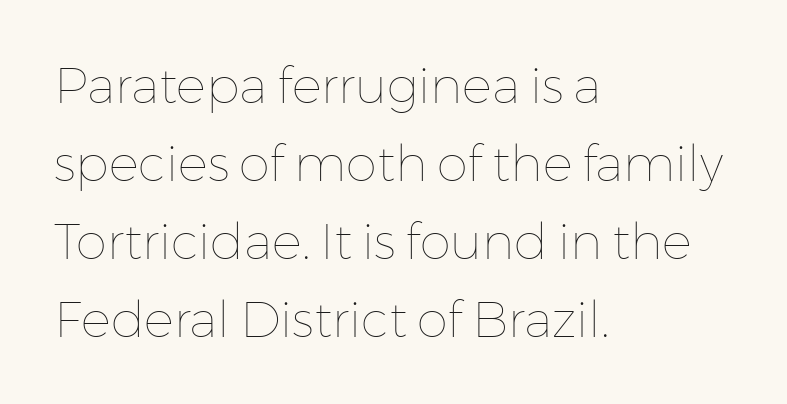
{"italic": "no", "bold": "no", "weight": "thin", "width": "normal", "stroke_contrast": "low", "x_height": "medium", "monospaced": "no", "underline": "no", "align": "left", "line_spacing": "normal", "line_spacing_ratio": 1.56, "letter_spacing": "normal", "letter_spacing_em": 0.0, "glyph_px": 50}
